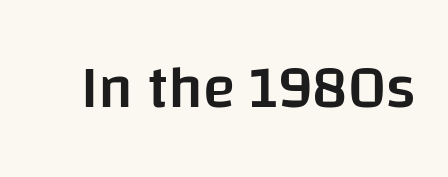
The image shows 60 px semibold sans-serif type, upright; set normal letter spacing, not underlined; low stroke contrast and a large x-height.
